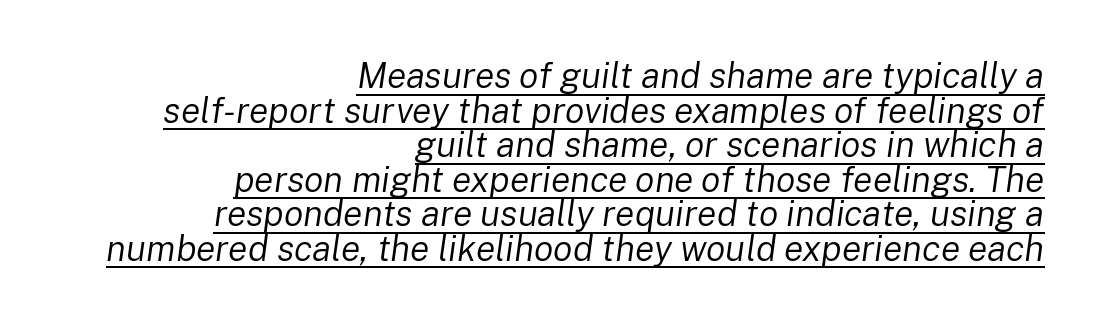
{"italic": "yes", "lean": "right", "slant_degrees": 8, "bold": "no", "weight": "regular", "width": "normal", "stroke_contrast": "low", "x_height": "medium", "monospaced": "no", "underline": "yes", "align": "right", "line_spacing": "tight", "line_spacing_ratio": 0.96, "letter_spacing": "normal", "letter_spacing_em": 0.0, "glyph_px": 36}
